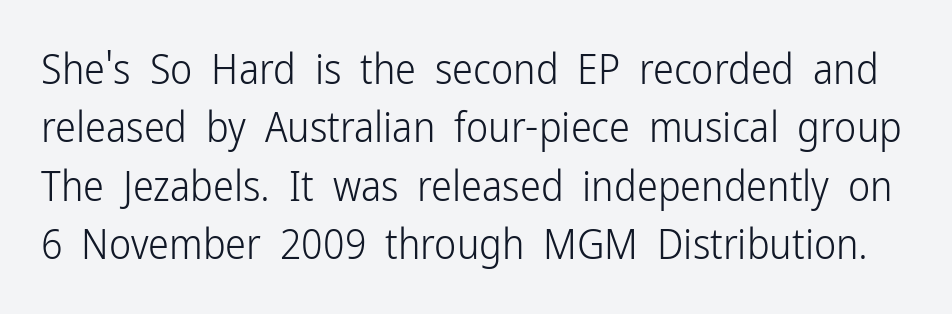
The cut favours lightness, reaching ordinary text weight at its darkest. The letters sit at their default tracking, neither squeezed nor spread. Line spacing here is normal. Quick note: not italic, upright.
